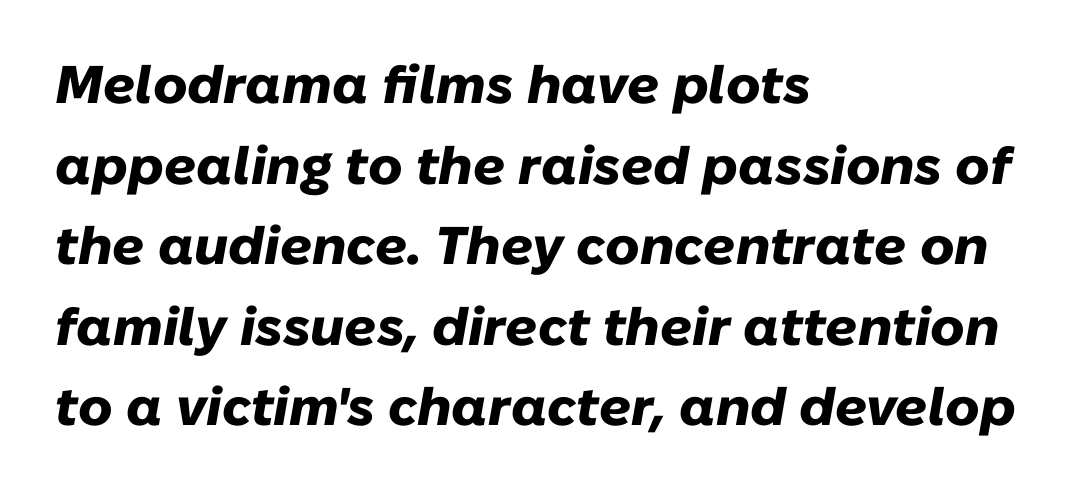
Q: Is the text bold? A: Yes.
Q: Is the text italic (slanted)? A: Yes, it leans right by about 10 degrees.
Q: Is the text underlined? A: No.
Q: How is the paragraph aligned? A: Left-aligned.
Q: Is the spacing between letters normal or unusually wide? A: Normal.
Q: Is the spacing between lines tight, normal or loose? A: Normal.
Q: Width (condensed, normal, or wide)? A: Normal.
Q: Stroke contrast? A: Low.
Q: x-height? A: Medium.
Q: Monospaced? A: No.
